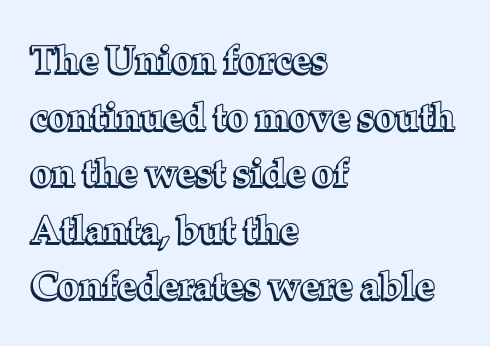
Tall strokes in this sample are plumb rather than angled. Visually the block forms a straight wall on the left and a jagged coastline on the right. Descender tails drop into unmarked territory. Regular leading. This sample has the flowing, uneven cadence of proportional lettering. Short note: letters normally spaced.
